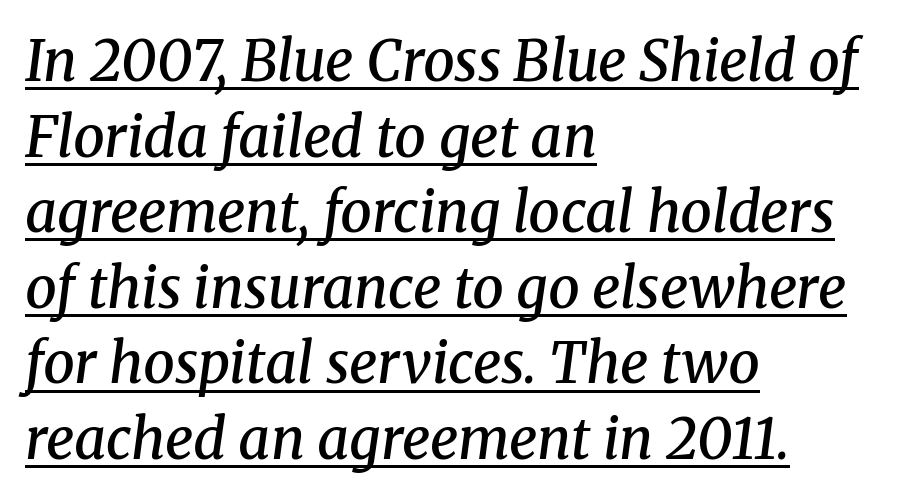
{"serif": "yes", "italic": "yes", "lean": "right", "slant_degrees": 8, "bold": "semi", "weight": "semibold", "width": "normal", "stroke_contrast": "medium", "x_height": "medium", "monospaced": "no", "underline": "yes", "align": "left", "line_spacing": "normal", "line_spacing_ratio": 1.35, "letter_spacing": "normal", "letter_spacing_em": 0.0, "glyph_px": 56}
